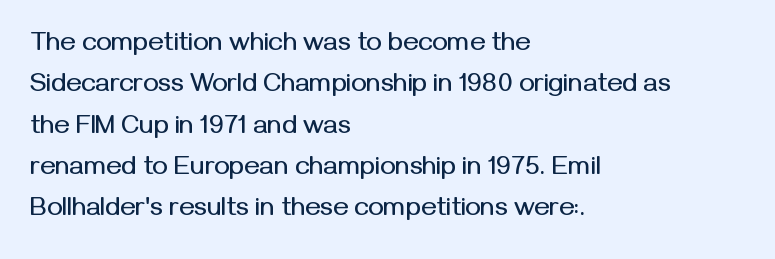
Honestly, there is no underline to notice here at all. Nothing unusual about the tracking: characters are spaced as the font intends. These lines stack with their left ends in a neat column. Posture: vertical. Normally led — the rows are evenly, conventionally spaced.
